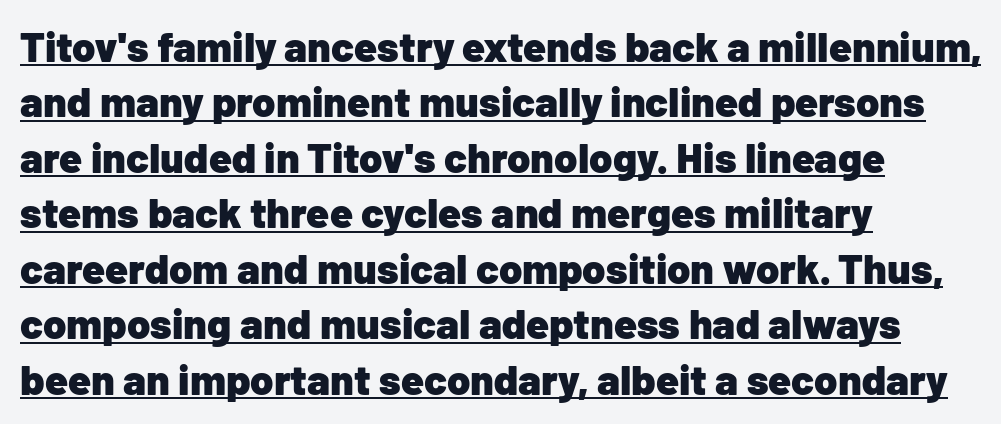
Q: Is the text bold? A: Yes.
Q: Is the text italic (slanted)? A: No, it is upright.
Q: Is the typeface a serif or a sans-serif typeface? A: Sans-serif.
Q: Is the text underlined? A: Yes.
Q: How is the paragraph aligned? A: Left-aligned.
Q: Is the spacing between letters normal or unusually wide? A: Normal.
Q: Is the spacing between lines tight, normal or loose? A: Normal.
Q: Width (condensed, normal, or wide)? A: Normal.
Q: Stroke contrast? A: Low.
Q: x-height? A: Medium.
Q: Monospaced? A: No.
